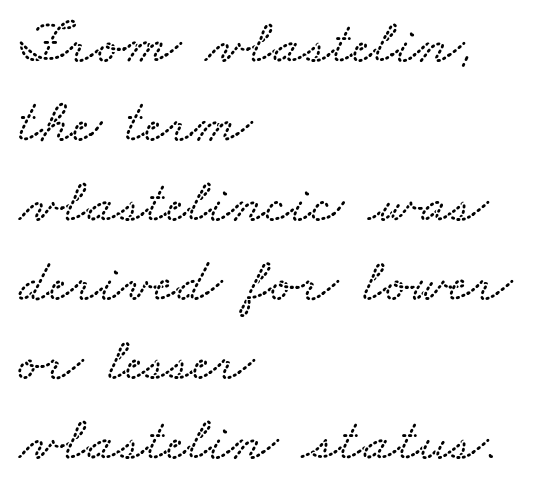
Q: Is the text underlined? A: No.
Q: How is the paragraph aligned? A: Left-aligned.
Q: Is the spacing between letters normal or unusually wide? A: Normal.
Q: Is the spacing between lines tight, normal or loose? A: Normal.
Q: Width (condensed, normal, or wide)? A: Wide.
Q: Stroke contrast? A: Low.
Q: x-height? A: Small.
Q: Monospaced? A: No.
